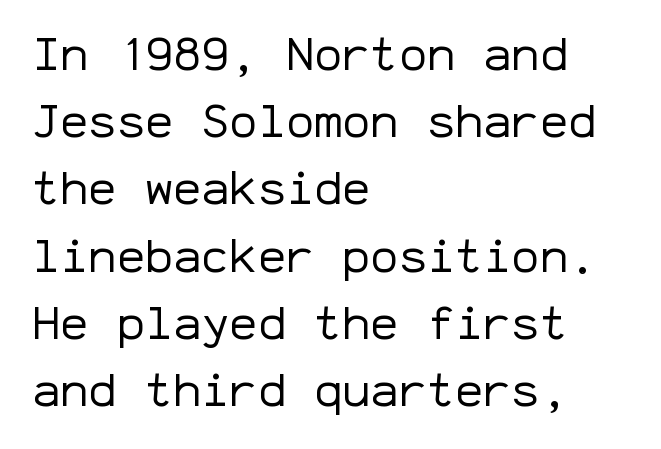
The characters are drawn with everyday or finer stroke widths. Visually the block forms a straight wall on the left and a jagged coastline on the right. Interline gaps are of average width in this sample. The font family rendered here belongs to the sans-serif group. Think of a typewriter: that constant character pitch is what you see here. A clean baseline with only descenders dipping below it.
